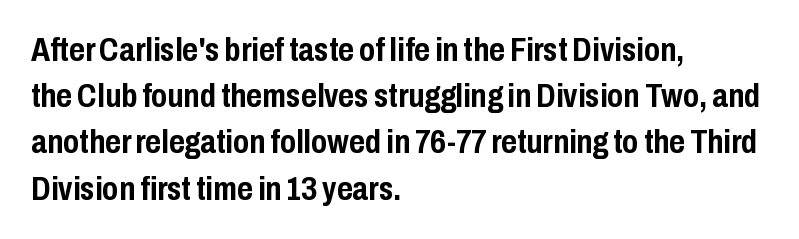
The image shows 34 px semibold, condensed sans-serif type, upright; set left-aligned, normal line spacing (1.36x), normal letter spacing, not underlined; low stroke contrast and a medium x-height.
